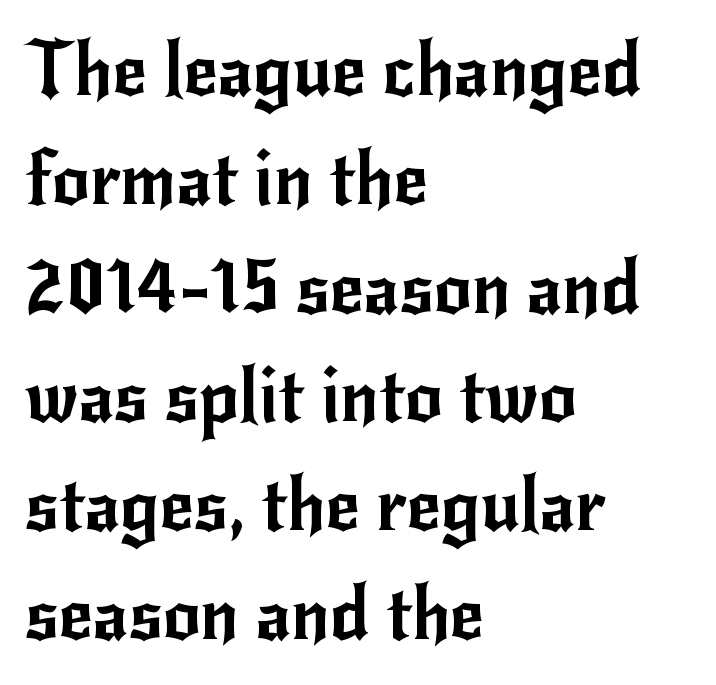
Leftover space on each line is placed entirely after the last word. Tracking value appears to be zero — textbook default spacing. Normally led — the rows are evenly, conventionally spaced. No word sits above an underline. To sum up the face: it is a sans, with no serifs.
